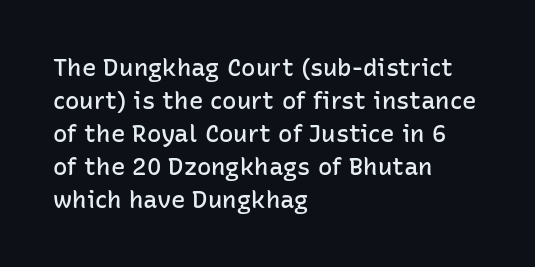
Q: Is the text bold? A: Semi-bold.
Q: Is the text italic (slanted)? A: No, it is upright.
Q: Is the text underlined? A: No.
Q: How is the paragraph aligned? A: Left-aligned.
Q: Is the spacing between letters normal or unusually wide? A: Normal.
Q: Is the spacing between lines tight, normal or loose? A: Normal.
